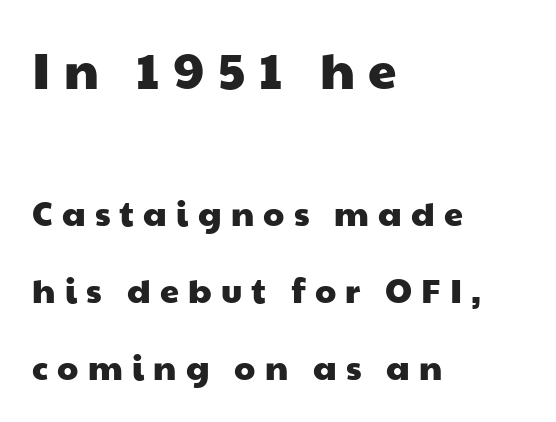
{"serif": "no", "width": "wide", "stroke_contrast": "low", "x_height": "medium", "monospaced": "no", "underline": "no", "align": "left", "line_spacing": "loose", "line_spacing_ratio": 2.26, "letter_spacing": "wide", "letter_spacing_em": 0.27, "larger_block": "first", "size_ratio": 1.5, "glyph_px": 51}
